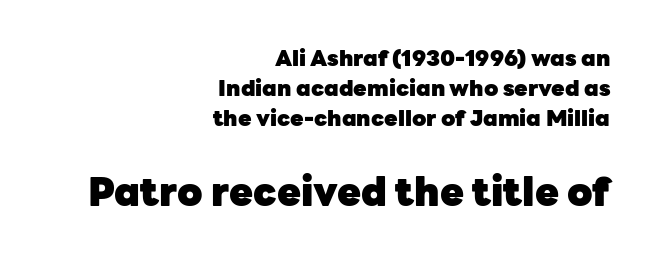
The image shows 39 px heavy sans-serif type, upright; set right-aligned, normal line spacing (1.36x), normal letter spacing, not underlined; the second (bottom) block is 1.77x larger; low stroke contrast and a medium x-height.
